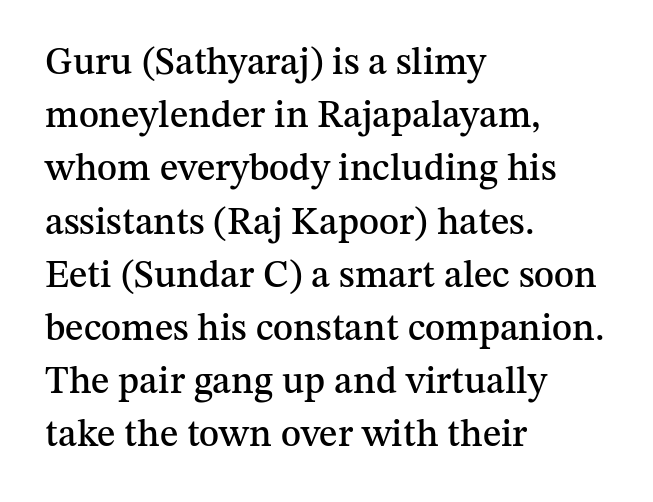
The image shows 38 px serif type, upright; set left-aligned, normal line spacing (1.4x), normal letter spacing, not underlined; medium stroke contrast and a medium x-height.
